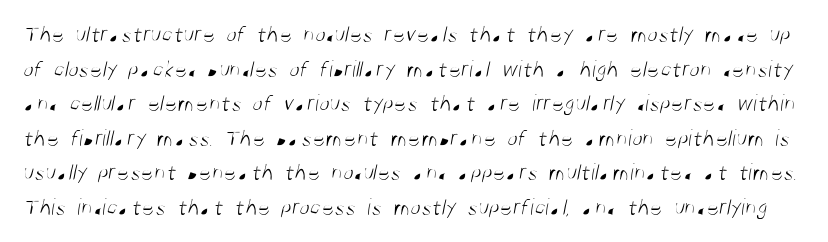
Q: Is the text bold? A: No.
Q: Is the text underlined? A: No.
Q: Is the spacing between letters normal or unusually wide? A: Normal.
Q: Is the spacing between lines tight, normal or loose? A: Normal.
